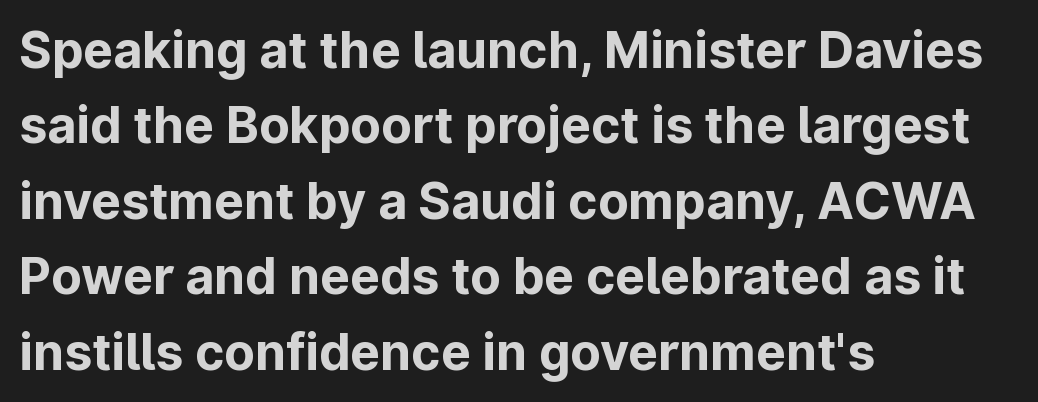
You could not count columns in this text — the font is proportionally spaced. Check where the strokes stop: nothing finishes them off — pure sans. Left-aligned paragraph, ragged on the right. Descenders are the only things crossing below the line. Caption: standard tracking, unaltered.
